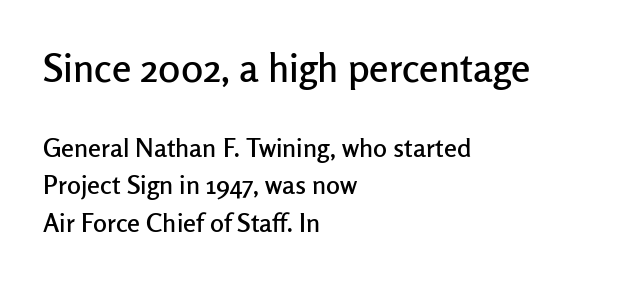
Q: Is the text italic (slanted)? A: No, it is upright.
Q: Is the typeface a serif or a sans-serif typeface? A: Sans-serif.
Q: Is the text underlined? A: No.
Q: How is the paragraph aligned? A: Left-aligned.
Q: Is the spacing between letters normal or unusually wide? A: Normal.
Q: Is the spacing between lines tight, normal or loose? A: Normal.
Q: Which block of text is set in a larger size, the first (top) or the second (bottom)? A: The first (top) one.
Q: Width (condensed, normal, or wide)? A: Normal.
Q: Stroke contrast? A: Low.
Q: x-height? A: Medium.
Q: Monospaced? A: No.
